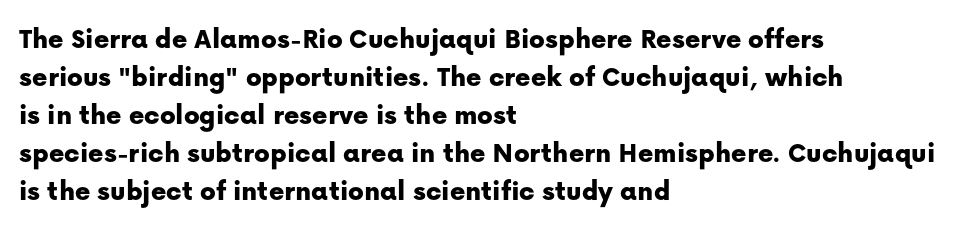
The image shows 29 px sans-serif type, upright; set left-aligned, normal line spacing (1.31x), normal letter spacing, not underlined; low stroke contrast and a medium x-height.
